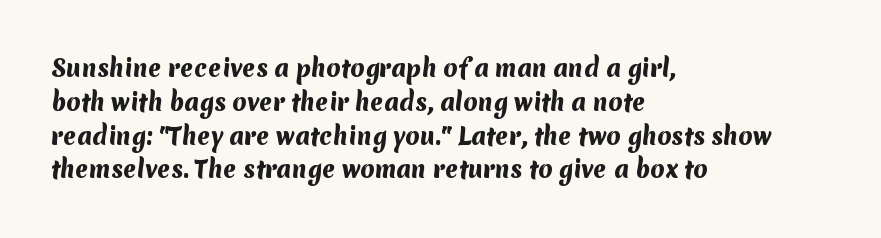
Q: Is the text bold? A: Yes.
Q: Is the text underlined? A: No.
Q: How is the paragraph aligned? A: Left-aligned.
Q: Is the spacing between letters normal or unusually wide? A: Normal.
Q: Is the spacing between lines tight, normal or loose? A: Normal.
